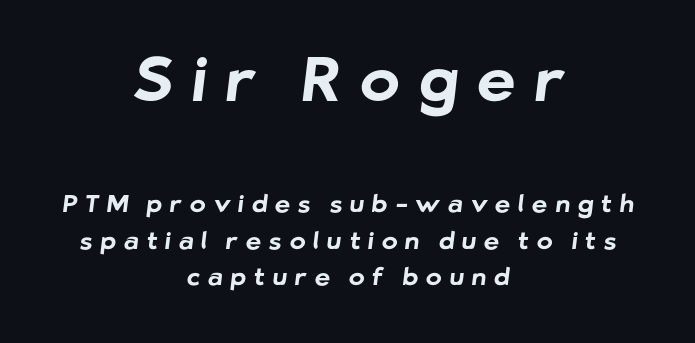
{"serif": "no", "bold": "yes", "weight": "bold", "width": "normal", "stroke_contrast": "low", "x_height": "medium", "monospaced": "no", "underline": "no", "align": "center", "line_spacing": "normal", "line_spacing_ratio": 1.53, "letter_spacing": "wide", "letter_spacing_em": 0.32, "larger_block": "first", "size_ratio": 2.5, "glyph_px": 60}
